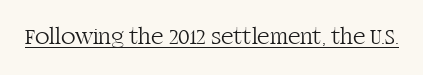
{"italic": "no", "bold": "no", "underline": "yes", "letter_spacing": "normal", "letter_spacing_em": 0.0, "glyph_px": 24}
